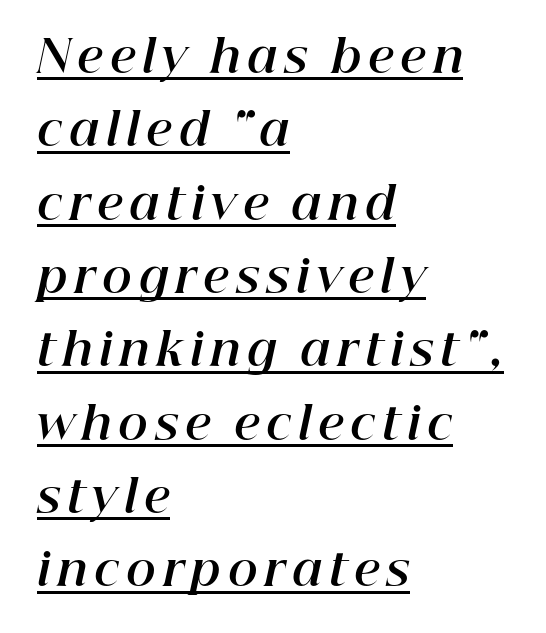
The image shows 45 px bold type, italic (leaning right); set left-aligned, normal line spacing (1.63x), underlined; high stroke contrast and a medium x-height.
